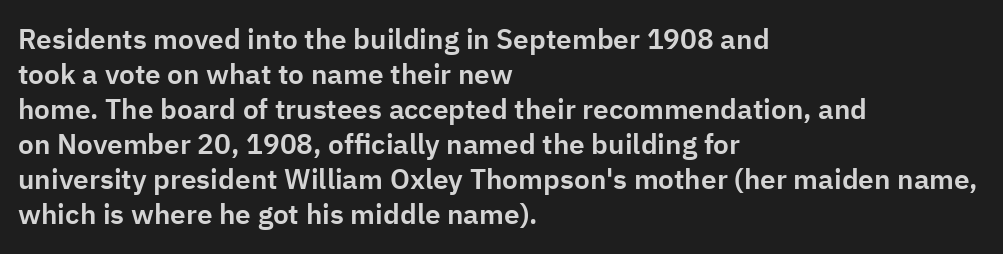
Note the varied advance widths — an 'i' is clearly narrower than an 'm'. Spacing between characters is what you'd get straight out of the box. Is this a sans? Yes — the strokes have no serifs. The line-height multiplier appears to be the usual default. You can tell it's not italic because the verticals are truly vertical.
